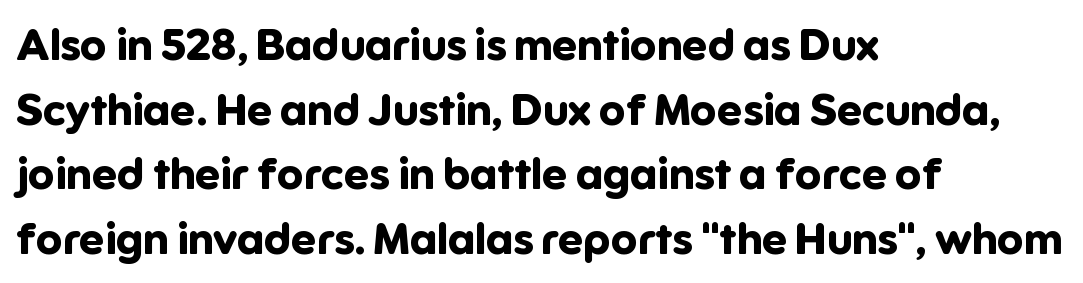
Q: Is the text bold? A: Yes.
Q: Is the text italic (slanted)? A: No, it is upright.
Q: Is the typeface a serif or a sans-serif typeface? A: Sans-serif.
Q: Is the text underlined? A: No.
Q: How is the paragraph aligned? A: Left-aligned.
Q: Is the spacing between letters normal or unusually wide? A: Normal.
Q: Is the spacing between lines tight, normal or loose? A: Normal.
Q: Width (condensed, normal, or wide)? A: Normal.
Q: Stroke contrast? A: Low.
Q: x-height? A: Medium.
Q: Monospaced? A: No.
